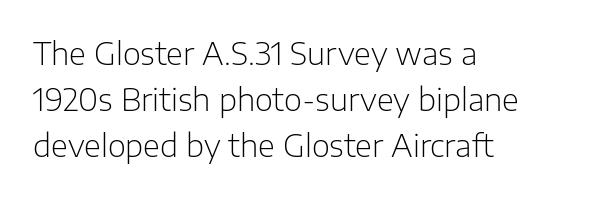
This rendering leaves character spacing at its baseline value. Serif or sans? Sans — the stroke terminals are bare. Line beginnings align vertically; line endings do not. If you drew a line through each stem, it would be perfectly vertical. Stem width sits at or under what a default text font uses.
